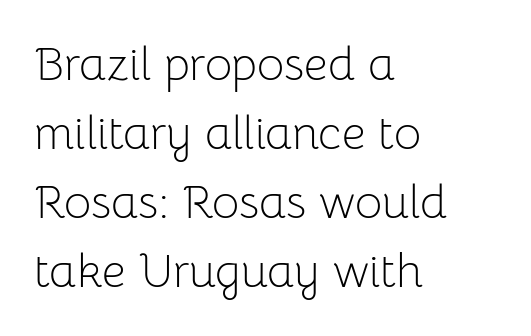
Q: Is the text bold? A: No.
Q: Is the text italic (slanted)? A: No, it is upright.
Q: Is the typeface a serif or a sans-serif typeface? A: Sans-serif.
Q: Is the text underlined? A: No.
Q: How is the paragraph aligned? A: Left-aligned.
Q: Is the spacing between letters normal or unusually wide? A: Normal.
Q: Is the spacing between lines tight, normal or loose? A: Normal.
Q: Width (condensed, normal, or wide)? A: Normal.
Q: Stroke contrast? A: Low.
Q: x-height? A: Medium.
Q: Monospaced? A: No.
